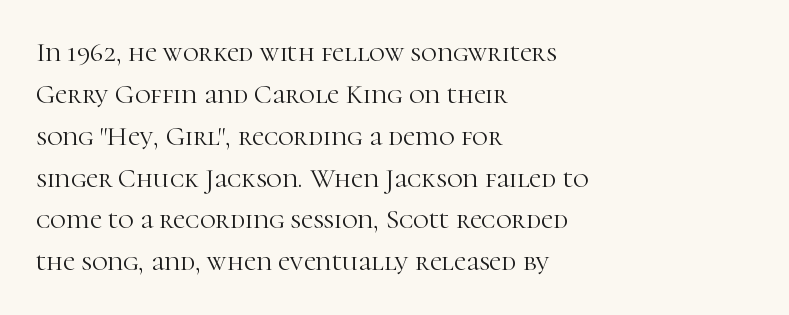
The image shows 27 px text type, upright; set left-aligned, normal line spacing (1.55x), normal letter spacing, not underlined.
